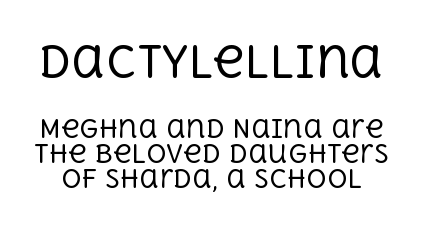
Think of a printed novel: that variable character pitch is what you see here. The passage shown is typeset with a serif family. Ascenders rise straight up at ninety degrees. Lines of text with bare space underneath. The space between consecutive lines is stingy.
